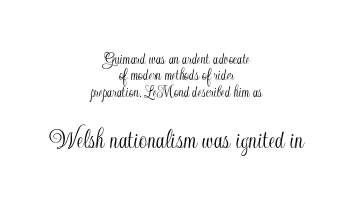
Q: Is the text italic (slanted)? A: Yes.
Q: Is the text underlined? A: No.
Q: How is the paragraph aligned? A: Centered.
Q: Is the spacing between letters normal or unusually wide? A: Normal.
Q: Is the spacing between lines tight, normal or loose? A: Tight.
Q: Which block of text is set in a larger size, the first (top) or the second (bottom)? A: The second (bottom) one.
Q: Width (condensed, normal, or wide)? A: Condensed.
Q: x-height? A: Small.
Q: Monospaced? A: No.
